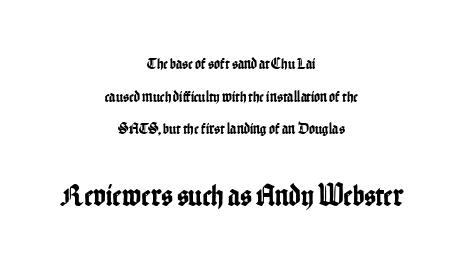
The image shows 31 px condensed sans-serif type, upright; set centered, loose line spacing (2.04x), normal letter spacing, not underlined; the second (bottom) block is 1.94x larger; low stroke contrast and a medium x-height.
